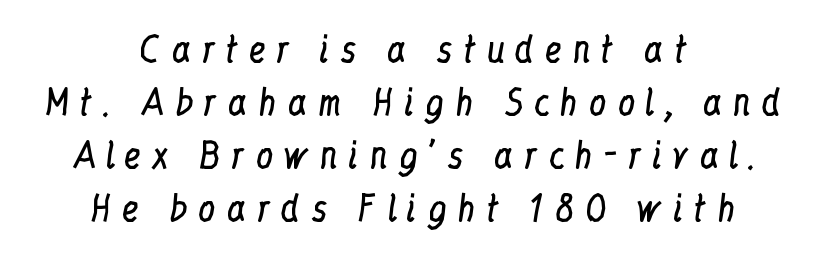
{"serif": "yes", "bold": "no", "weight": "regular", "width": "condensed", "stroke_contrast": "low", "x_height": "medium", "monospaced": "no", "underline": "no", "align": "center", "line_spacing": "normal", "line_spacing_ratio": 1.51, "letter_spacing": "wide", "letter_spacing_em": 0.28, "glyph_px": 35}
